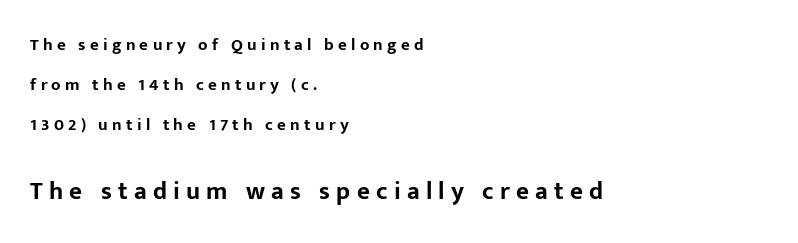
The image shows 25 px bold type, upright; set left-aligned, loose line spacing (2.35x), unusually wide letter spacing (+0.25 em), not underlined; the second (bottom) block is 1.47x larger.
